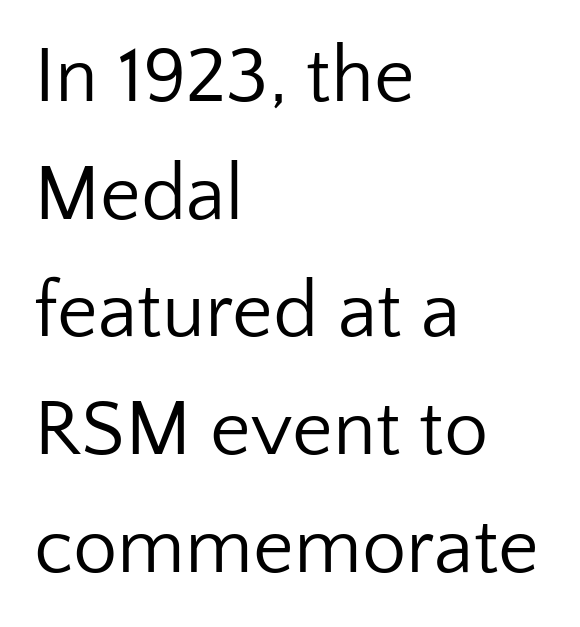
{"serif": "no", "italic": "no", "bold": "no", "weight": "regular", "width": "normal", "stroke_contrast": "low", "x_height": "medium", "monospaced": "no", "underline": "no", "align": "left", "line_spacing": "normal", "line_spacing_ratio": 1.49, "letter_spacing": "normal", "letter_spacing_em": 0.0, "glyph_px": 79}
